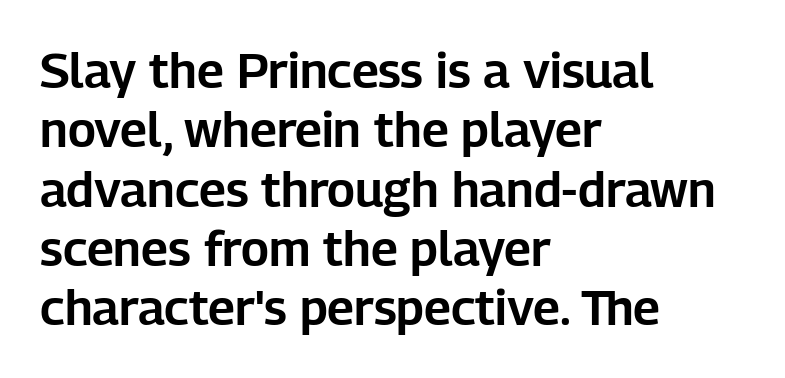
{"serif": "no", "italic": "no", "width": "normal", "stroke_contrast": "low", "x_height": "medium", "monospaced": "no", "underline": "no", "align": "left", "line_spacing_ratio": 1.21, "letter_spacing": "normal", "letter_spacing_em": 0.0, "glyph_px": 49}
